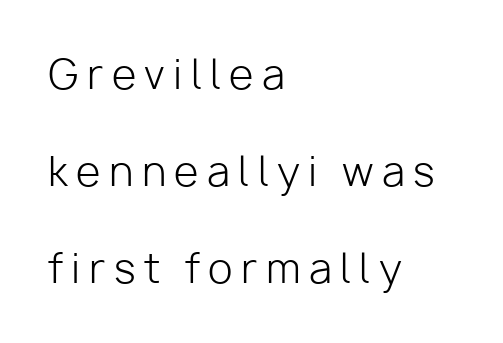
Does extra space separate the letters? Yes, quite a lot of it. Ordinary non-slanted type is in use. Each row of text sits above clean, open space. The cut favours lightness, reaching ordinary text weight at its darkest.
